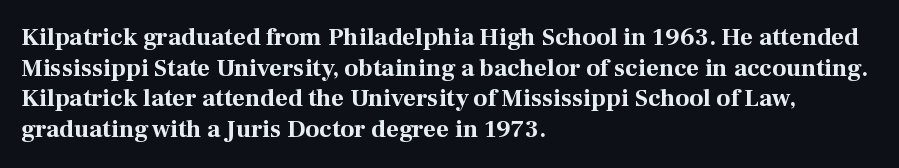
The image shows 25 px bold type, upright; set left-aligned, line spacing 1.23x, normal letter spacing, not underlined.
